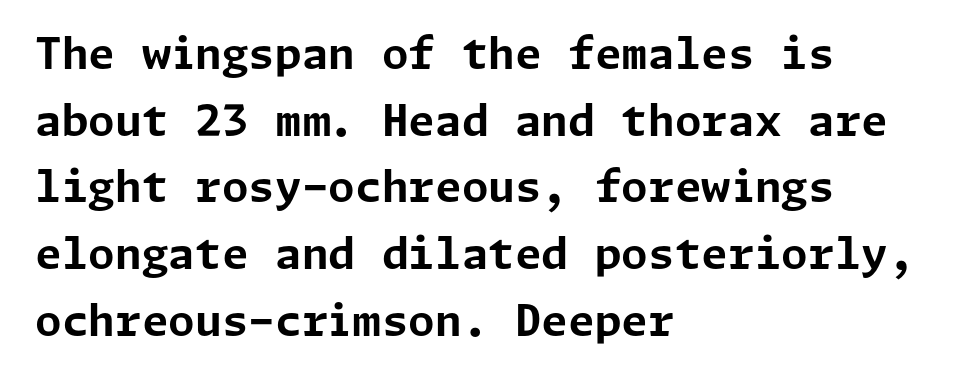
{"serif": "no", "italic": "no", "bold": "yes", "weight": "bold", "width": "normal", "stroke_contrast": "low", "x_height": "medium", "underline": "no", "align": "left", "line_spacing": "normal", "line_spacing_ratio": 1.55, "letter_spacing": "normal", "letter_spacing_em": 0.0, "glyph_px": 43}
